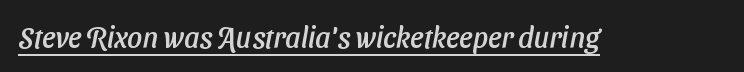
{"serif": "no", "width": "normal", "stroke_contrast": "low", "x_height": "medium", "monospaced": "no", "underline": "yes", "letter_spacing": "normal", "letter_spacing_em": 0.0, "glyph_px": 29}
